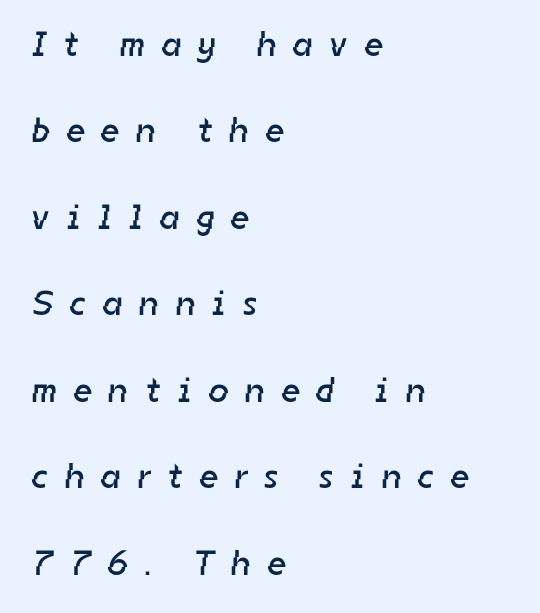
Q: Is the text bold? A: No.
Q: Is the typeface a serif or a sans-serif typeface? A: Sans-serif.
Q: Is the text underlined? A: No.
Q: How is the paragraph aligned? A: Left-aligned.
Q: Is the spacing between letters normal or unusually wide? A: Unusually wide.
Q: Is the spacing between lines tight, normal or loose? A: Loose.
Q: Width (condensed, normal, or wide)? A: Normal.
Q: Stroke contrast? A: Low.
Q: x-height? A: Medium.
Q: Monospaced? A: No.
